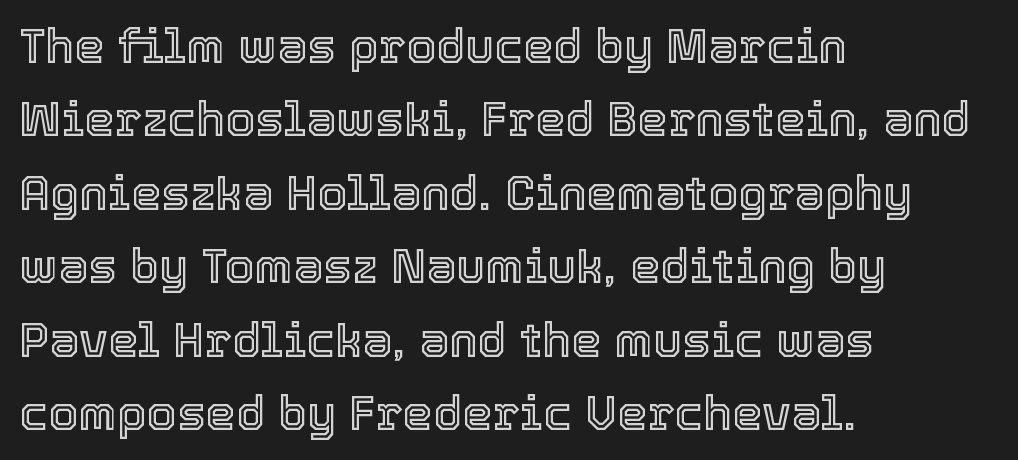
{"italic": "no", "width": "normal", "x_height": "medium", "monospaced": "no", "underline": "no", "align": "left", "line_spacing": "normal", "line_spacing_ratio": 1.53, "letter_spacing": "normal", "letter_spacing_em": 0.0, "glyph_px": 48}
